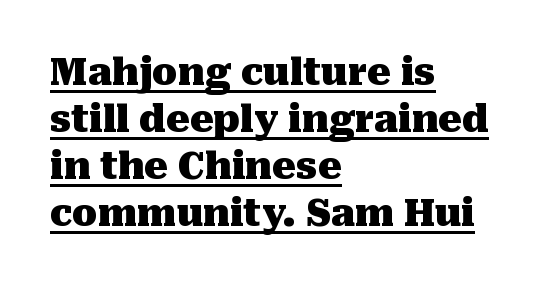
{"serif": "yes", "italic": "no", "bold": "yes", "weight": "heavy", "width": "normal", "stroke_contrast": "medium", "x_height": "medium", "monospaced": "no", "underline": "yes", "align": "left", "line_spacing": "normal", "line_spacing_ratio": 1.27, "letter_spacing": "normal", "letter_spacing_em": 0.0, "glyph_px": 37}
